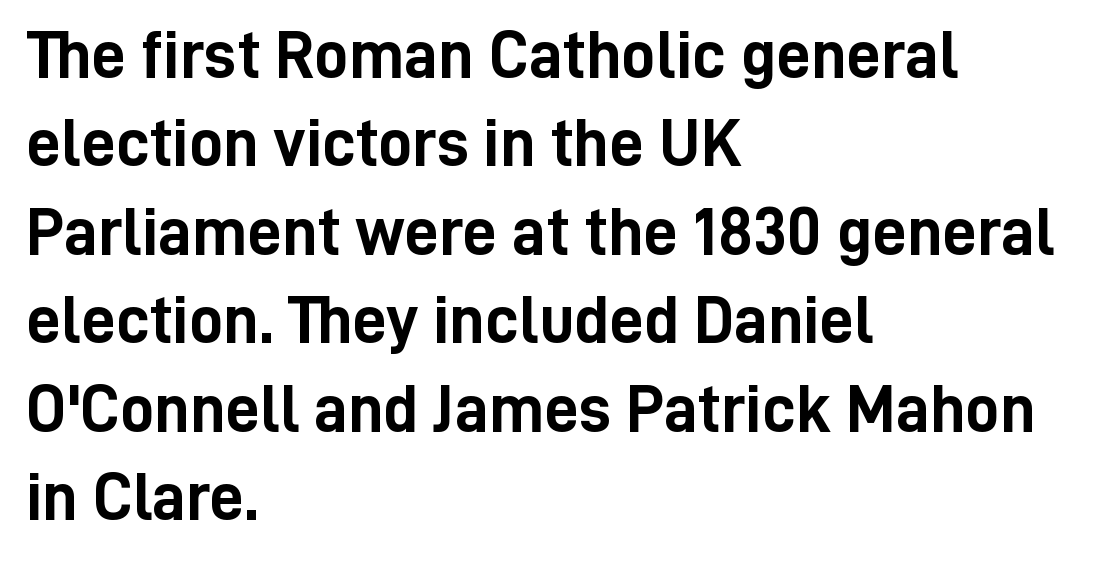
Does the lettering tilt? It doesn't — this is upright. Students, observe: this is what conventionally led text looks like. Between one letter and the next there's only the usual sliver of space. Letters rest on an invisible, unmarked baseline.
